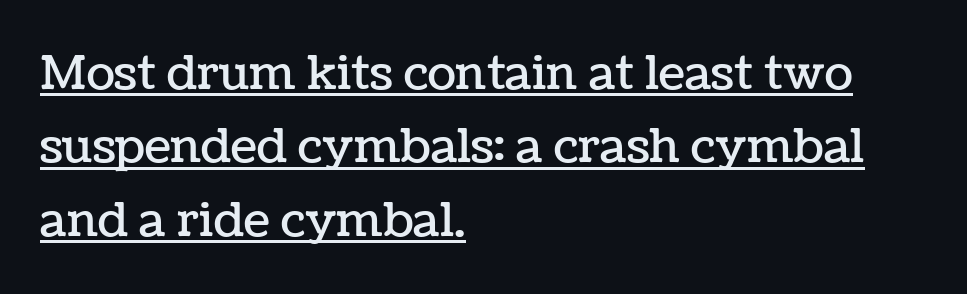
This sample uses an upright cut, with every glyph sitting square on the baseline. Between one letter and the next there's only the usual sliver of space. Summary of vertical rhythm: regular, with standard interline spacing. You can see a thin bar hugging the bottom of the glyphs.
